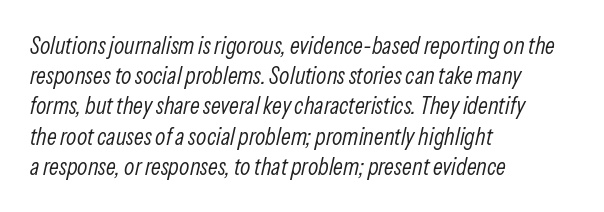
{"italic": "yes", "lean": "right", "slant_degrees": 13, "bold": "no", "underline": "no", "align": "left", "line_spacing": "normal", "line_spacing_ratio": 1.26, "letter_spacing": "normal", "letter_spacing_em": 0.0, "glyph_px": 24}
